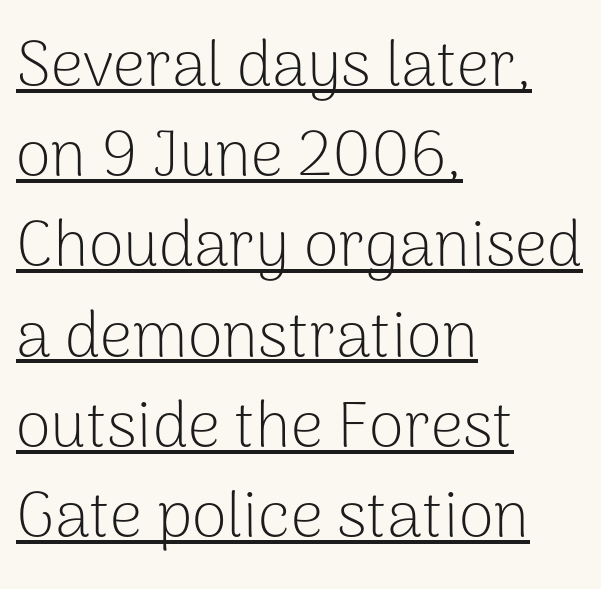
Are there feet on the stems? There aren't — it's a sans. Unbolded letterforms with no extra heft. No italicization has been applied; the sample stays upright. A typesetter would call this leading conventional body-copy spacing. You could call the tracking neutral — neither tight nor loose.
